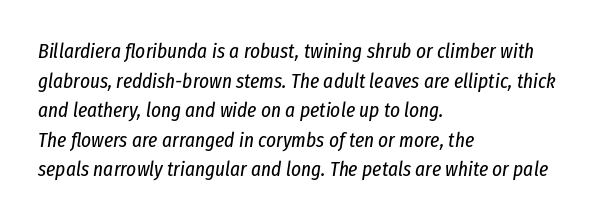
The rows are spaced the way most documents space them. No chunkiness to these letters — they're not bold. All the whitespace from short lines collects on the right. The words here are not underlined. Nobody touched the tracking dial on this one. Would a proofreader flag this as italicized? Yes.
